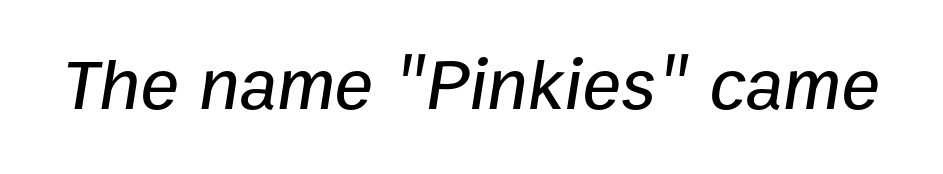
Tracking here is standard; glyphs follow each other at the usual distance. Each row of text sits above clean, open space. Do the characters align in a grid? No, the font is proportional. The axis of the letterforms is tilted away from vertical.
